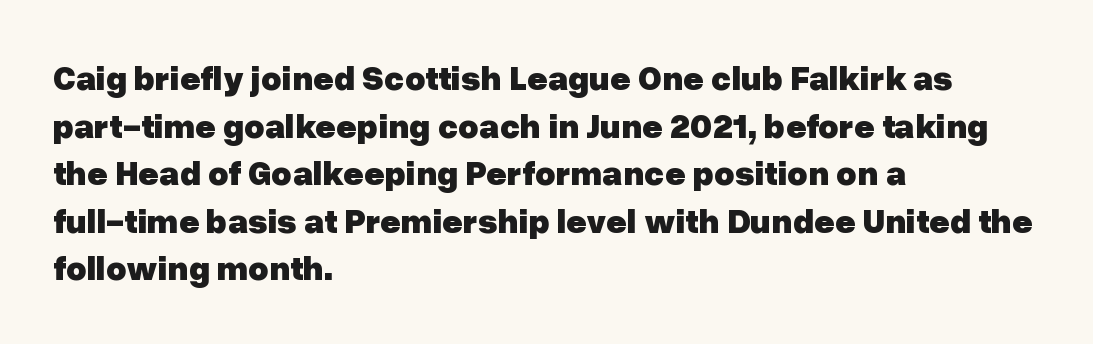
Q: Is the text bold? A: Yes.
Q: Is the text italic (slanted)? A: No, it is upright.
Q: Is the typeface a serif or a sans-serif typeface? A: Sans-serif.
Q: Is the text underlined? A: No.
Q: How is the paragraph aligned? A: Left-aligned.
Q: Is the spacing between letters normal or unusually wide? A: Normal.
Q: Is the spacing between lines tight, normal or loose? A: Normal.
Q: Width (condensed, normal, or wide)? A: Normal.
Q: Stroke contrast? A: Low.
Q: x-height? A: Medium.
Q: Monospaced? A: No.
